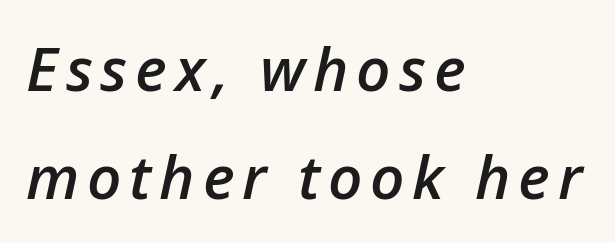
Q: Is the text bold? A: Semi-bold.
Q: Is the text italic (slanted)? A: Yes, it leans right by about 12 degrees.
Q: Is the text underlined? A: No.
Q: How is the paragraph aligned? A: Left-aligned.
Q: Width (condensed, normal, or wide)? A: Normal.
Q: Stroke contrast? A: Low.
Q: x-height? A: Medium.
Q: Monospaced? A: No.
